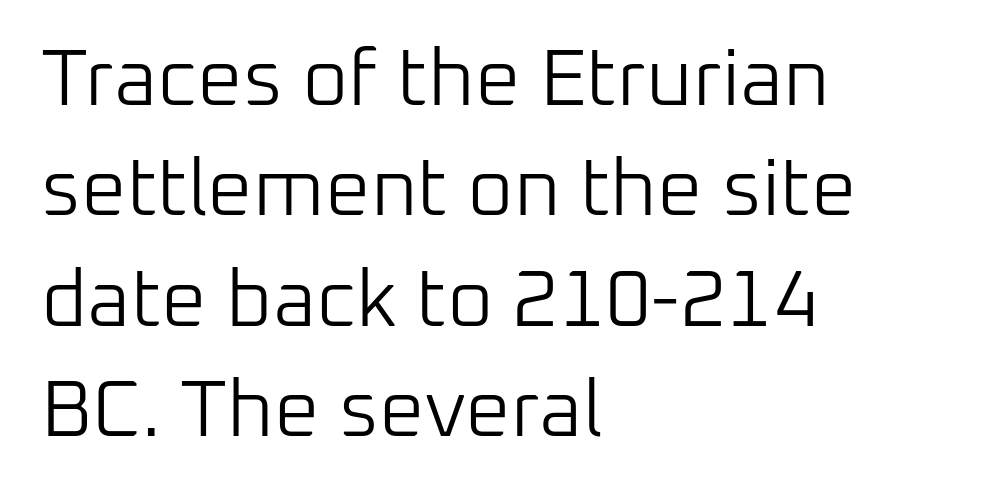
Each letter's strokes conclude bluntly, with no projecting serifs. Tracking value appears to be zero — textbook default spacing. Every row of glyphs begins at an identical x-position on the left. A typesetter would call this proportional, since set widths differ per character.
